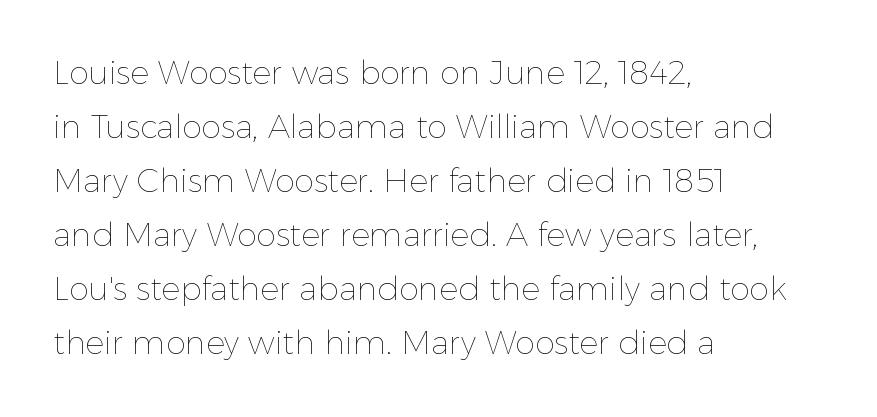
The image shows 32 px thin type, upright; set left-aligned, normal line spacing (1.69x), normal letter spacing, not underlined; a medium x-height.
